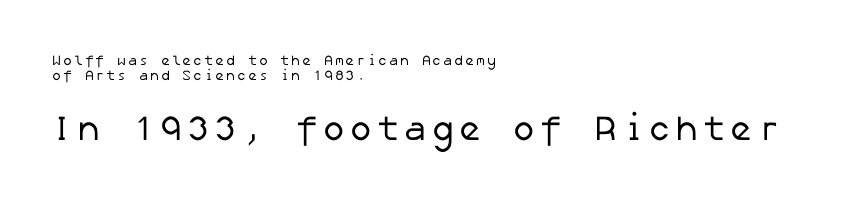
Q: Is the text bold? A: No.
Q: Is the typeface a serif or a sans-serif typeface? A: Sans-serif.
Q: Is the text underlined? A: No.
Q: How is the paragraph aligned? A: Left-aligned.
Q: Is the spacing between lines tight, normal or loose? A: Tight.
Q: Which block of text is set in a larger size, the first (top) or the second (bottom)? A: The second (bottom) one.
Q: Width (condensed, normal, or wide)? A: Normal.
Q: Stroke contrast? A: Low.
Q: x-height? A: Medium.
